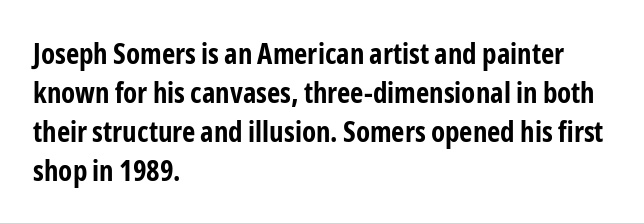
Any mark beneath the type? The region is blank. The compositor pushed each line to the left boundary. Vertically, the passage feels balanced, rows spaced as you'd expect. Weight check: bold — yes, fully. Is this a fixed-width face? No — the glyphs have proportional, varying widths.
